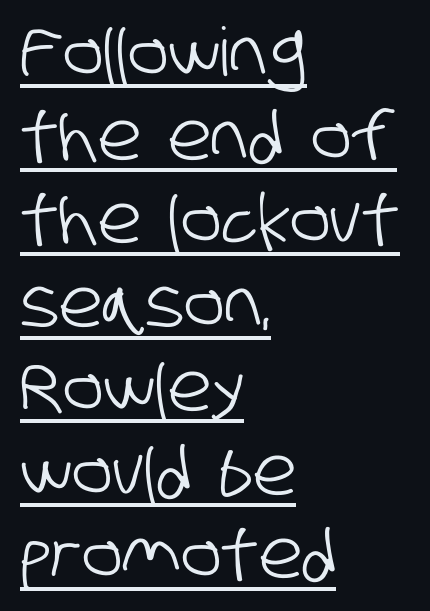
{"serif": "no", "width": "condensed", "stroke_contrast": "low", "x_height": "large", "monospaced": "no", "underline": "yes", "align": "left", "line_spacing": "normal", "line_spacing_ratio": 1.25, "letter_spacing": "normal", "letter_spacing_em": 0.0, "glyph_px": 67}
